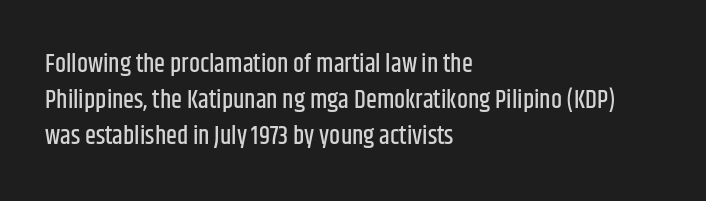
Vertically, the passage feels balanced, rows spaced as you'd expect. Every character sits straight up, as roman type does. A typesetter would call this zero additional tracking. Each line starts at the same left margin while the right side varies. Descenders are the only things crossing below the line.
